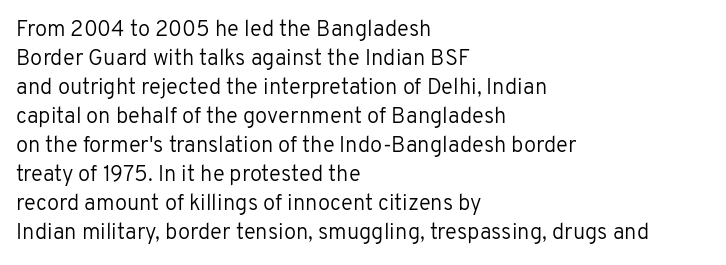
Tall strokes in this sample are plumb rather than angled. The passage shown has conventional tracking throughout. Every row of glyphs begins at an identical x-position on the left. A normal amount of white space separates one row of letters from the next. Type without underlining.
